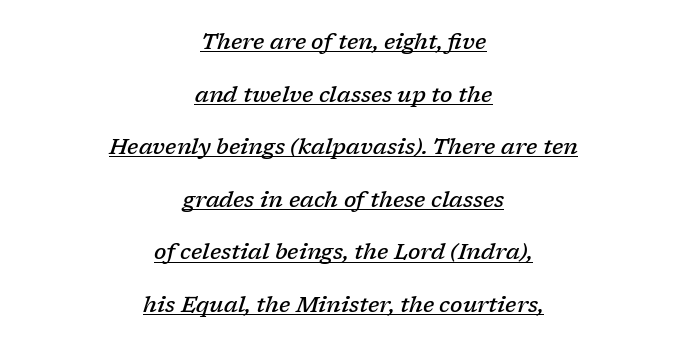
These characters rest on top of a visible drawn line. Stems and bowls a touch heavier than normal — semibold. You could fit nearly another row in the gap between these rows. The whole block is typeset with a tilt.
